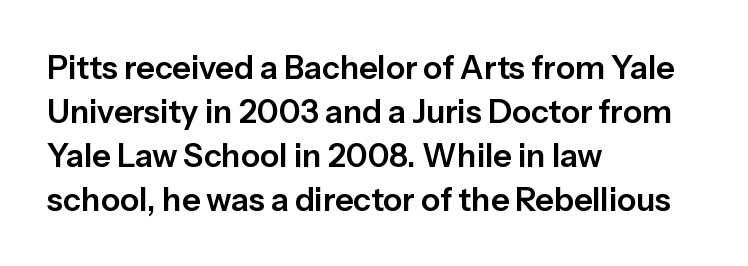
The image shows 32 px sans-serif type, upright; set left-aligned, normal line spacing (1.37x), normal letter spacing, not underlined; low stroke contrast and a medium x-height.
